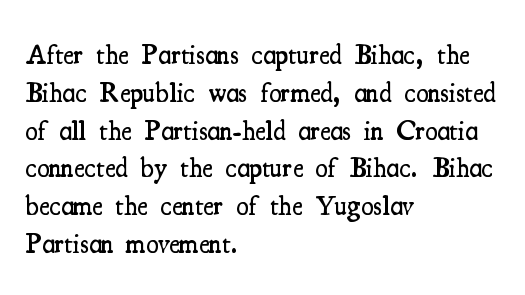
The strokes are fattened partway — semibold, not bold. Upright lettering throughout. The leading is moderate, giving the passage an even texture. Underline: absent. The text was rendered using a seriffed face with decorative stroke endings. Proportional: the letters do not fall into vertical columns.
